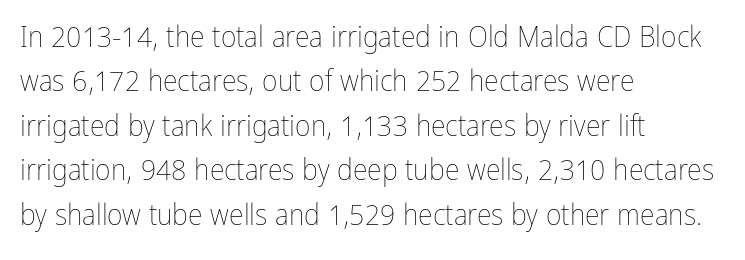
The image shows 30 px thin, condensed type, upright; set left-aligned, normal line spacing (1.48x), normal letter spacing, not underlined; low stroke contrast and a medium x-height.
